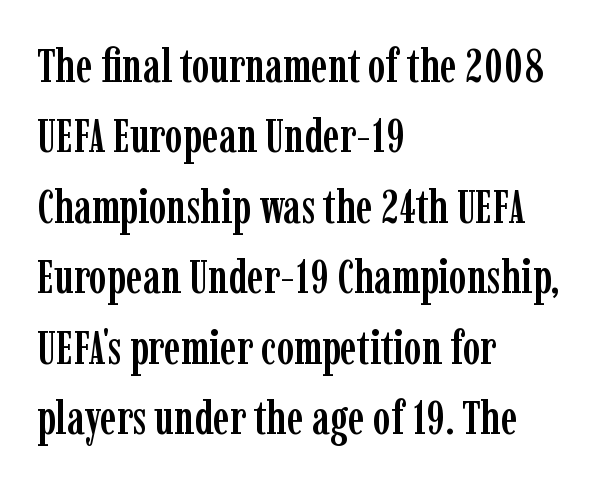
Each word holds together tightly as a unit, with standard inter-letter gaps. These lines stack with their left ends in a neat column. Tall strokes in this sample are plumb rather than angled. Spacing verdict: proportional, widths tailored to each character.
